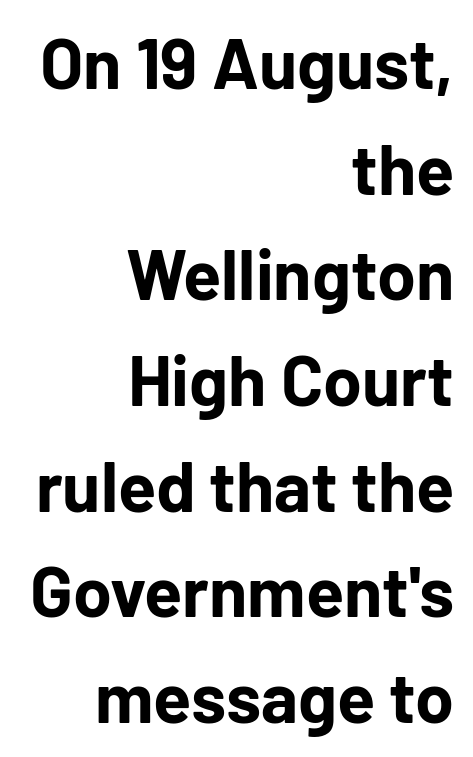
The image shows 70 px bold sans-serif type, upright; set right-aligned, normal line spacing (1.51x), normal letter spacing, not underlined; low stroke contrast and a medium x-height.
